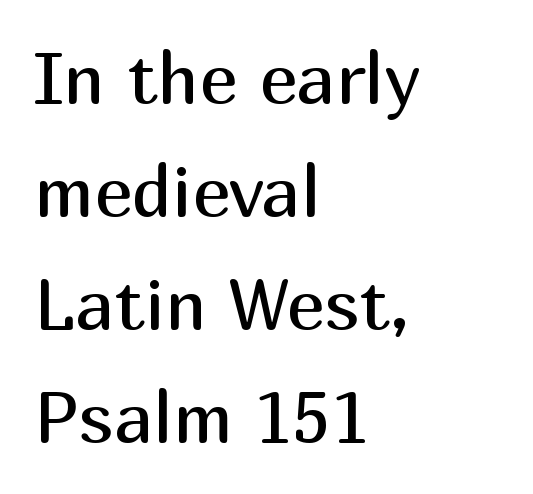
Anything drawn beneath the words? Only blank space. Here the glyphs are tracked normally, forming tight word shapes. This rendering uses left alignment, leaving the right contour irregular. Summary of weight: not heavy and not bold.
